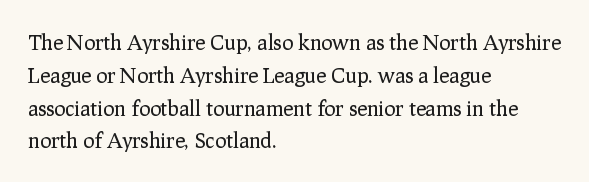
Q: Is the text bold? A: No.
Q: Is the text italic (slanted)? A: No, it is upright.
Q: Is the text underlined? A: No.
Q: How is the paragraph aligned? A: Left-aligned.
Q: Is the spacing between letters normal or unusually wide? A: Normal.
Q: Is the spacing between lines tight, normal or loose? A: Normal.
